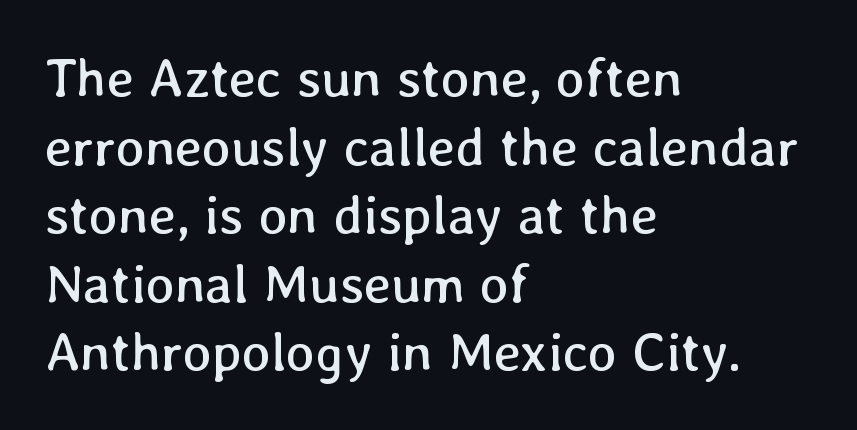
Weight: not bold — regular or lighter. The rendering anchors every line to the left-hand side. A typesetter would call this leading conventional body-copy spacing. Do the characters align in a grid? No, the font is proportional. No extra tracking has been applied to these lines. Ordinary non-slanted type is in use.
